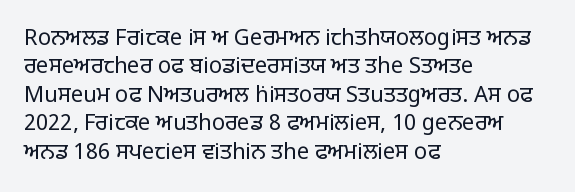
{"italic": "no", "bold": "no", "underline": "no", "align": "left", "line_spacing": "normal", "line_spacing_ratio": 1.29, "letter_spacing": "normal", "letter_spacing_em": 0.0, "glyph_px": 22}
